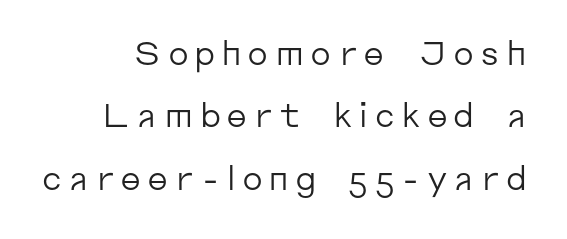
{"serif": "no", "italic": "no", "bold": "no", "weight": "regular", "width": "normal", "stroke_contrast": "low", "x_height": "medium", "monospaced": "no", "underline": "no", "line_spacing_ratio": 1.89, "glyph_px": 33}
